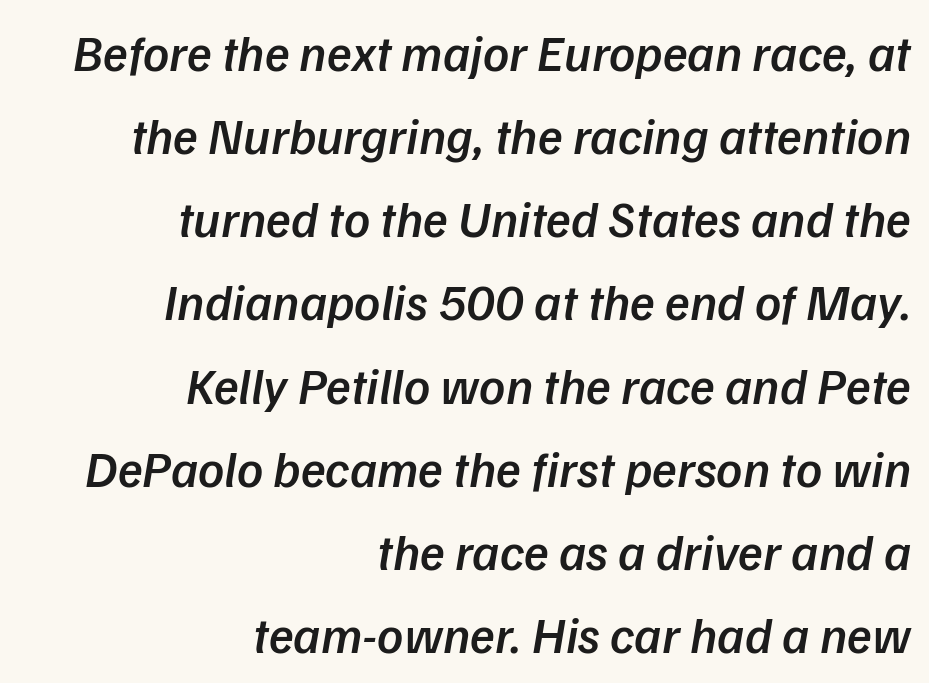
Think of a printed novel: that variable character pitch is what you see here. Right-aligned paragraph, ragged on the left. Look at the tracking — it's just the regular setting, nothing added. The zone under the glyphs is completely vacant. Does the lettering tilt? It does — this is italic. Rows of type keep a routine distance in the vertical direction.
